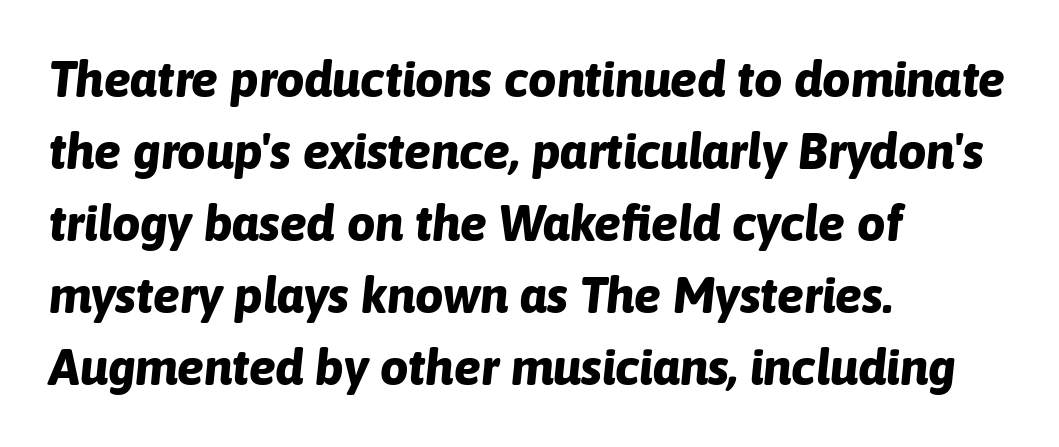
{"italic": "yes", "lean": "right", "slant_degrees": 6, "bold": "yes", "weight": "bold", "width": "normal", "stroke_contrast": "low", "x_height": "medium", "monospaced": "no", "underline": "no", "align": "left", "line_spacing": "normal", "line_spacing_ratio": 1.44, "letter_spacing": "normal", "letter_spacing_em": 0.0, "glyph_px": 50}
